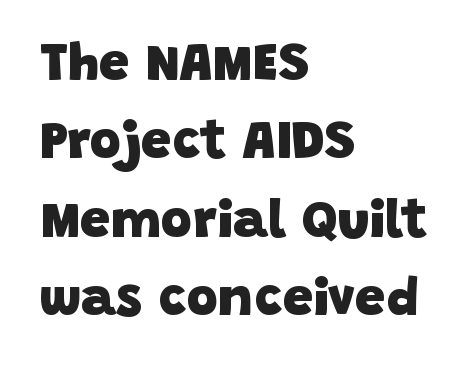
The horizontal fit of the characters is conventional and even. The space beneath each line is pristine and unruled. To sum up the face: it is a sans, with no serifs. Students, this is bold: see how much ink each stroke carries.
